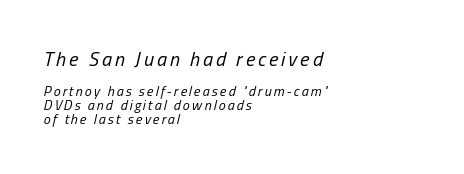
{"italic": "yes", "lean": "right", "slant_degrees": 13, "bold": "no", "underline": "no", "align": "left", "line_spacing": "tight", "line_spacing_ratio": 1.03, "larger_block": "first", "size_ratio": 1.43, "glyph_px": 20}
